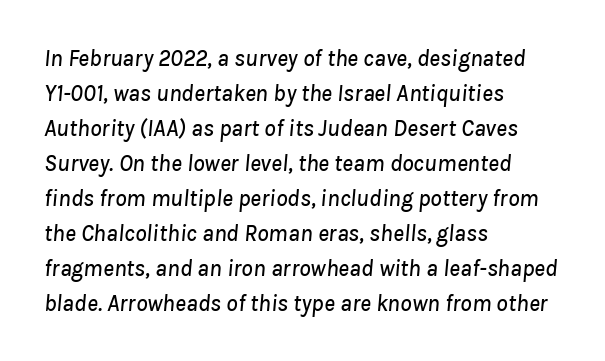
A clean baseline with only descenders dipping below it. The passage shown leans; its letterforms are oblique. Evenly set lines give the paragraph a standard silhouette. The compositor pushed each line to the left boundary.
